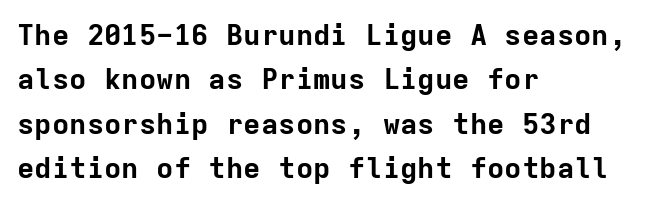
The image shows 29 px bold sans-serif type, upright, monospaced; set left-aligned, normal line spacing (1.53x), normal letter spacing, not underlined; low stroke contrast and a medium x-height.
